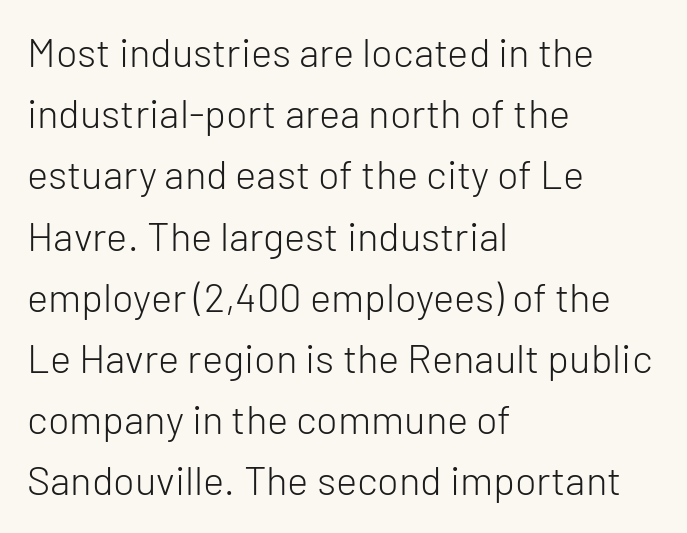
{"serif": "no", "italic": "no", "bold": "no", "weight": "light", "width": "normal", "stroke_contrast": "low", "x_height": "medium", "monospaced": "no", "underline": "no", "align": "left", "line_spacing": "normal", "line_spacing_ratio": 1.53, "letter_spacing": "normal", "letter_spacing_em": 0.0, "glyph_px": 40}
